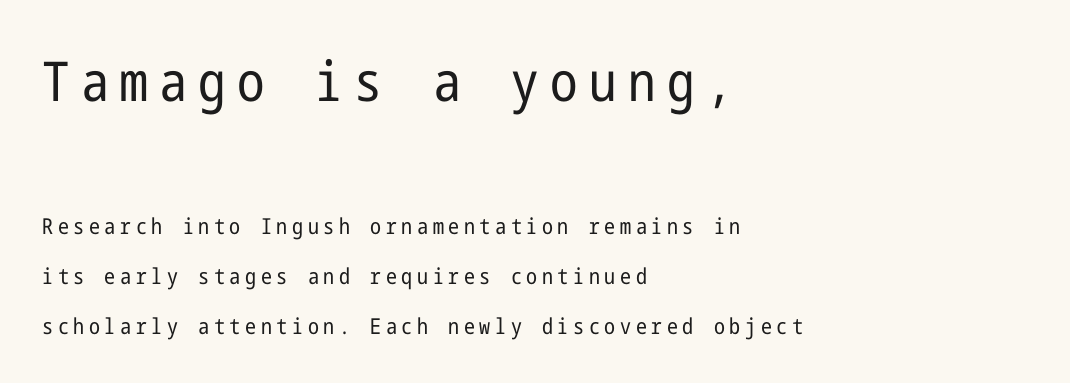
You can tell it's not italic because the verticals are truly vertical. No chunkiness to these letters — they're not bold. The letters in the upper block stand taller than those in the block below. The passage shown is typeset with a sans-serif family. In CSS terms this would be text-align: left.
